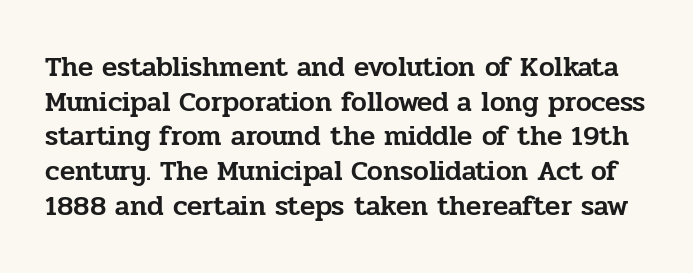
Q: Is the text italic (slanted)? A: No, it is upright.
Q: Is the typeface a serif or a sans-serif typeface? A: Serif.
Q: Is the text underlined? A: No.
Q: Is the spacing between letters normal or unusually wide? A: Normal.
Q: Width (condensed, normal, or wide)? A: Normal.
Q: Stroke contrast? A: Low.
Q: x-height? A: Medium.
Q: Monospaced? A: No.
